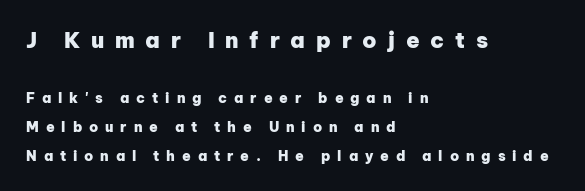
{"italic": "no", "bold": "yes", "underline": "no", "align": "left", "line_spacing": "loose", "line_spacing_ratio": 2.06, "letter_spacing": "wide", "letter_spacing_em": 0.49, "larger_block": "first", "size_ratio": 1.57, "glyph_px": 22}
